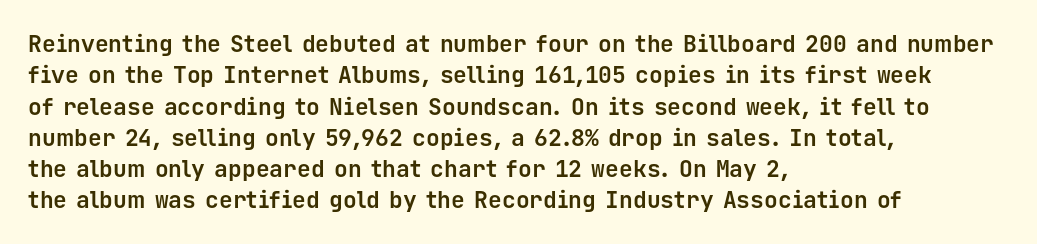
If you drew a line through each stem, it would be perfectly vertical. The face used here has the dense, thick strokes of a bold. All the whitespace from short lines collects on the right. Observe the ordinary spacing: letters are neighbours, not strangers. Rule under the text: the space is simply empty.
